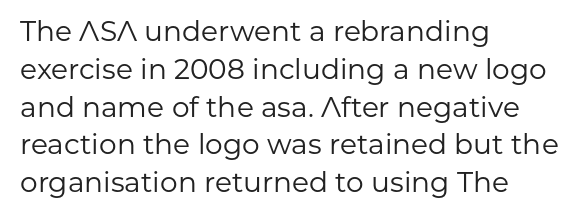
Q: Is the text bold? A: No.
Q: Is the text italic (slanted)? A: No, it is upright.
Q: Is the typeface a serif or a sans-serif typeface? A: Sans-serif.
Q: Is the text underlined? A: No.
Q: How is the paragraph aligned? A: Left-aligned.
Q: Is the spacing between letters normal or unusually wide? A: Normal.
Q: Is the spacing between lines tight, normal or loose? A: Normal.
Q: Width (condensed, normal, or wide)? A: Normal.
Q: Stroke contrast? A: Low.
Q: x-height? A: Medium.
Q: Monospaced? A: No.
